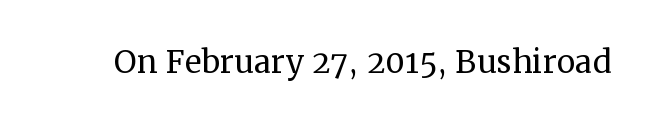
Standard letterfit; no display-style spreading of the glyphs. Character widths vary here, with narrow letters taking less room than wide ones. Check the space under the baseline: it is left empty. The font sits on the lighter half of the weight spectrum, regular included.
